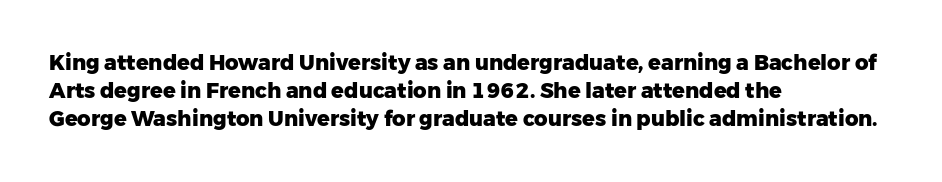
{"italic": "no", "bold": "yes", "underline": "no", "align": "left", "line_spacing": "normal", "line_spacing_ratio": 1.34, "letter_spacing": "normal", "letter_spacing_em": 0.0, "glyph_px": 21}
